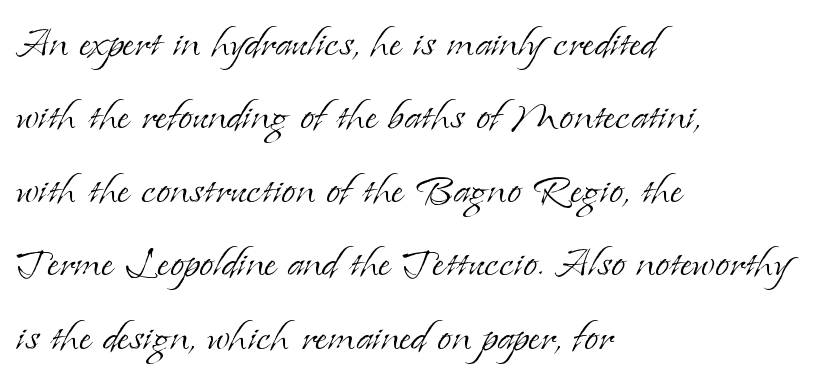
{"serif": "yes", "bold": "no", "weight": "light", "width": "normal", "stroke_contrast": "low", "x_height": "small", "monospaced": "no", "underline": "no", "align": "left", "line_spacing": "normal", "line_spacing_ratio": 1.44, "letter_spacing": "normal", "letter_spacing_em": 0.0, "glyph_px": 51}
